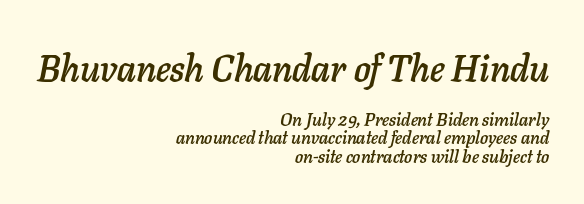
The foot of each line stays bare and open. Vertical spacing — tight. Casual observation: everything's shoved over to the right. The designer gave the opening block more size than the closing block. Slanted lettering throughout.
